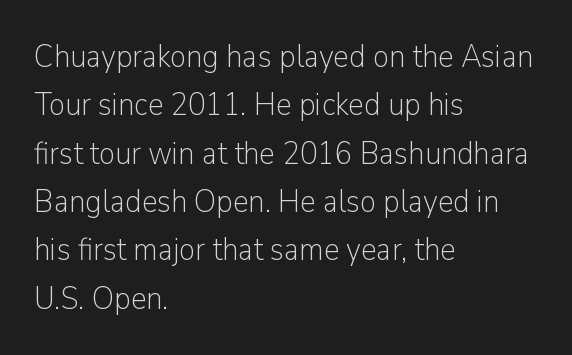
The image shows 32 px light sans-serif type, upright; set left-aligned, normal line spacing (1.51x), normal letter spacing, not underlined; low stroke contrast and a medium x-height.
